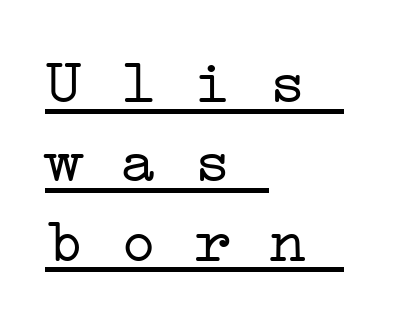
Is the block centered? No — it sits flush against the left margin. A rule runs beneath these lines of type. The cut favours lightness, reaching ordinary text weight at its darkest. Glyph-to-glyph distance matches everyday printed text.
